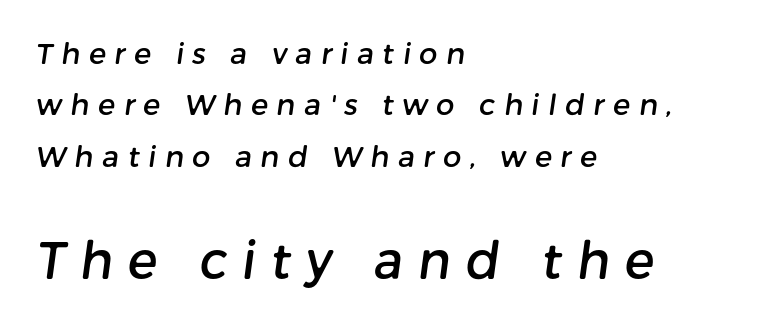
{"serif": "no", "width": "normal", "stroke_contrast": "low", "x_height": "medium", "monospaced": "no", "underline": "no", "align": "left", "line_spacing_ratio": 1.77, "letter_spacing": "wide", "letter_spacing_em": 0.29, "larger_block": "second", "size_ratio": 1.72, "glyph_px": 50}
